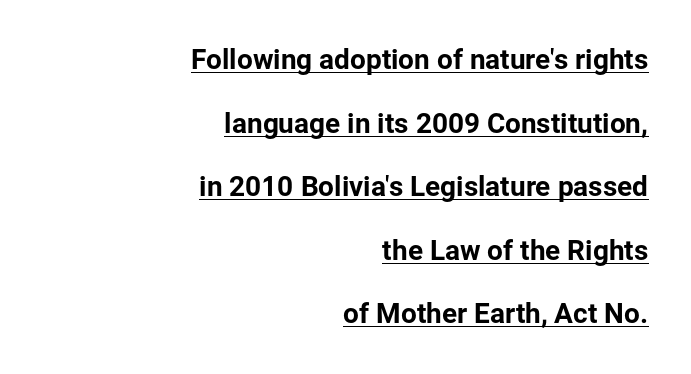
Q: Is the text italic (slanted)? A: No, it is upright.
Q: Is the typeface a serif or a sans-serif typeface? A: Sans-serif.
Q: Is the text underlined? A: Yes.
Q: How is the paragraph aligned? A: Right-aligned.
Q: Is the spacing between letters normal or unusually wide? A: Normal.
Q: Is the spacing between lines tight, normal or loose? A: Loose.
Q: Width (condensed, normal, or wide)? A: Normal.
Q: Stroke contrast? A: Low.
Q: x-height? A: Medium.
Q: Monospaced? A: No.
